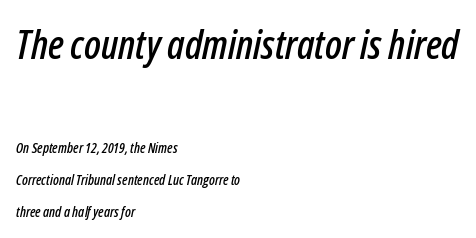
Q: Is the text italic (slanted)? A: Yes, it leans right by about 12 degrees.
Q: Is the text underlined? A: No.
Q: How is the paragraph aligned? A: Left-aligned.
Q: Is the spacing between letters normal or unusually wide? A: Normal.
Q: Is the spacing between lines tight, normal or loose? A: Loose.
Q: Which block of text is set in a larger size, the first (top) or the second (bottom)? A: The first (top) one.
Q: Width (condensed, normal, or wide)? A: Condensed.
Q: Stroke contrast? A: Low.
Q: x-height? A: Medium.
Q: Monospaced? A: No.
